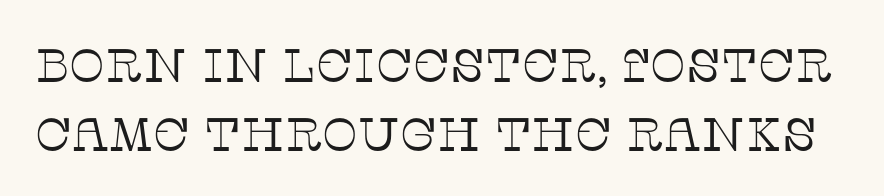
{"serif": "yes", "italic": "no", "bold": "no", "weight": "thin", "width": "normal", "stroke_contrast": "low", "x_height": "large", "monospaced": "no", "underline": "no", "line_spacing": "normal", "line_spacing_ratio": 1.46, "letter_spacing": "normal", "letter_spacing_em": 0.0, "glyph_px": 47}
